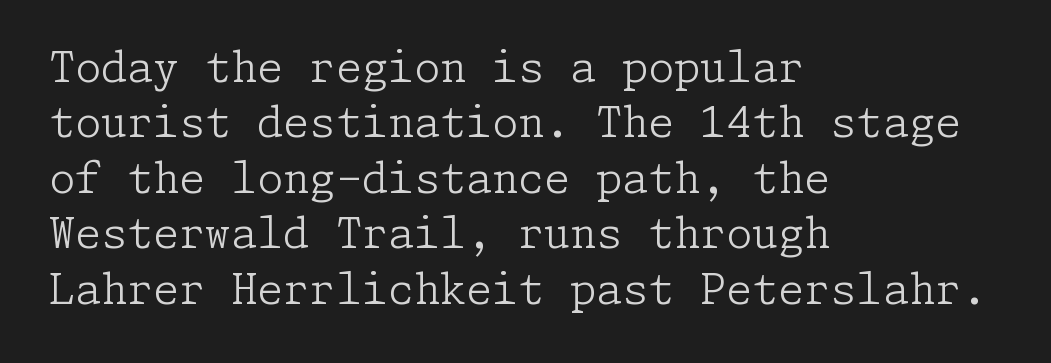
The image shows 42 px light serif type, upright; set left-aligned, normal line spacing (1.32x), normal letter spacing, not underlined; low stroke contrast and a medium x-height.
